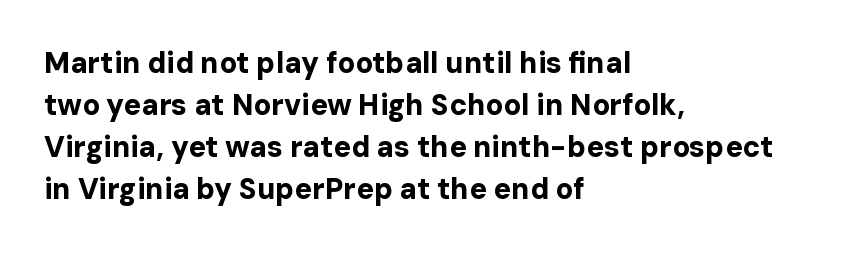
Q: Is the text bold? A: Yes.
Q: Is the text italic (slanted)? A: No, it is upright.
Q: Is the typeface a serif or a sans-serif typeface? A: Sans-serif.
Q: Is the text underlined? A: No.
Q: How is the paragraph aligned? A: Left-aligned.
Q: Is the spacing between letters normal or unusually wide? A: Normal.
Q: Is the spacing between lines tight, normal or loose? A: Normal.
Q: Width (condensed, normal, or wide)? A: Normal.
Q: Stroke contrast? A: Low.
Q: x-height? A: Medium.
Q: Monospaced? A: No.
